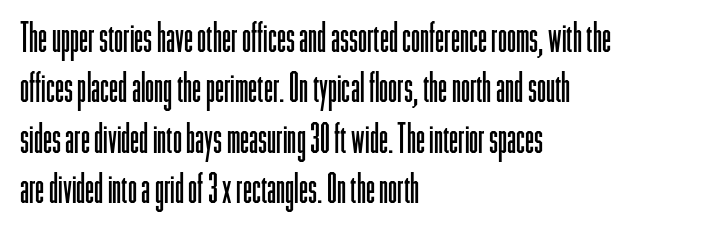
Q: Is the text bold? A: No.
Q: Is the text italic (slanted)? A: No, it is upright.
Q: Is the typeface a serif or a sans-serif typeface? A: Sans-serif.
Q: Is the text underlined? A: No.
Q: How is the paragraph aligned? A: Left-aligned.
Q: Is the spacing between letters normal or unusually wide? A: Normal.
Q: Width (condensed, normal, or wide)? A: Condensed.
Q: Stroke contrast? A: Low.
Q: x-height? A: Medium.
Q: Monospaced? A: No.
